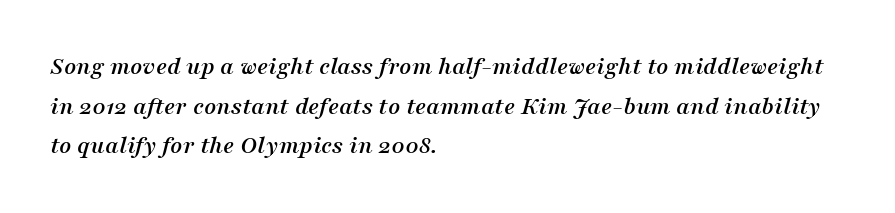
{"italic": "yes", "lean": "right", "slant_degrees": 16, "underline": "no", "align": "left", "line_spacing": "normal", "line_spacing_ratio": 1.52, "letter_spacing": "normal", "letter_spacing_em": 0.0, "glyph_px": 26}
